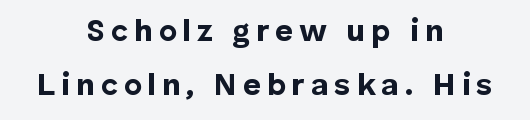
{"serif": "no", "italic": "no", "bold": "yes", "weight": "bold", "width": "normal", "stroke_contrast": "low", "x_height": "medium", "monospaced": "no", "underline": "no", "align": "center", "line_spacing_ratio": 1.73, "glyph_px": 31}
